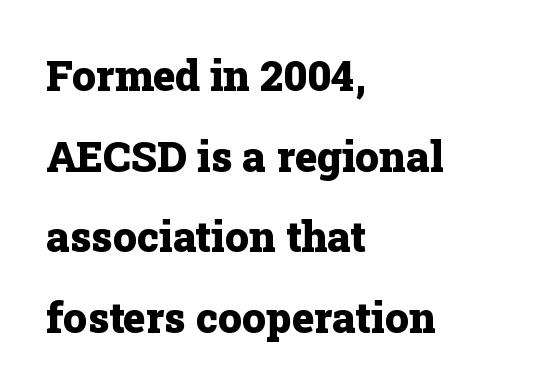
The image shows 42 px heavy serif type, upright; set left-aligned, loose line spacing (1.92x), normal letter spacing, not underlined; low stroke contrast and a medium x-height.
